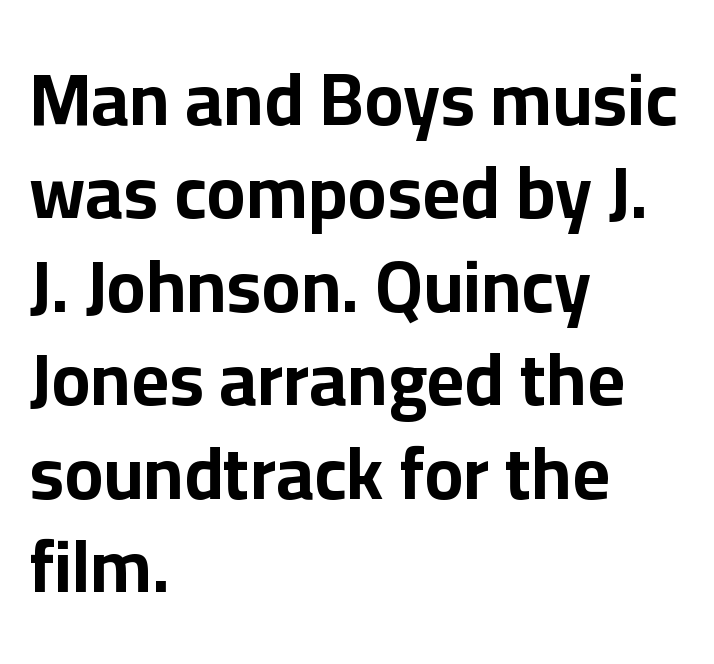
Q: Is the text bold? A: Yes.
Q: Is the text italic (slanted)? A: No, it is upright.
Q: Is the typeface a serif or a sans-serif typeface? A: Sans-serif.
Q: Is the text underlined? A: No.
Q: How is the paragraph aligned? A: Left-aligned.
Q: Is the spacing between letters normal or unusually wide? A: Normal.
Q: Is the spacing between lines tight, normal or loose? A: Normal.
Q: Width (condensed, normal, or wide)? A: Normal.
Q: Stroke contrast? A: Low.
Q: x-height? A: Medium.
Q: Monospaced? A: No.
